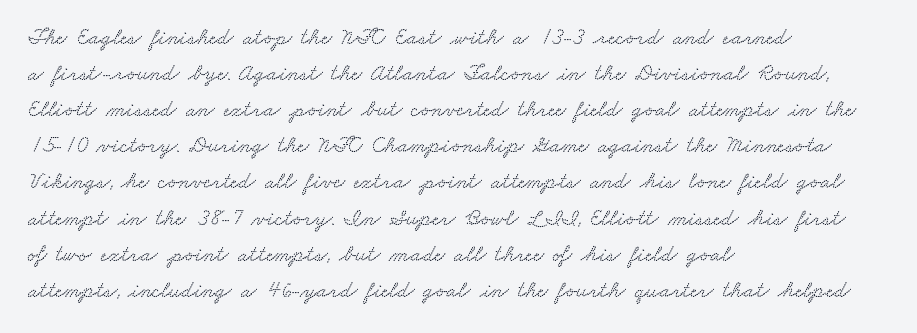
{"underline": "no", "align": "left", "line_spacing": "normal", "line_spacing_ratio": 1.57, "letter_spacing": "normal", "letter_spacing_em": 0.0, "glyph_px": 23}
